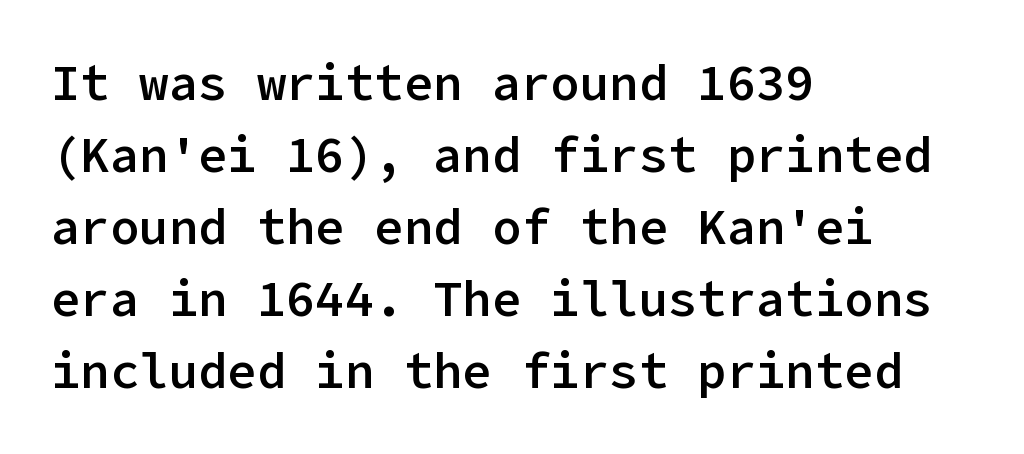
{"serif": "no", "italic": "no", "bold": "semi", "weight": "semibold", "width": "normal", "stroke_contrast": "low", "x_height": "medium", "underline": "no", "align": "left", "line_spacing": "normal", "line_spacing_ratio": 1.47, "letter_spacing": "normal", "letter_spacing_em": 0.0, "glyph_px": 49}
